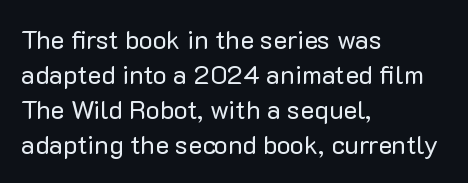
How are the letters spaced? Ordinarily, with no added tracking. Has an underline been added? It has not. Honestly, the row spacing looks completely unremarkable. The font is comparable to plain body text, perhaps lighter. Visually the block forms a straight wall on the left and a jagged coastline on the right.
